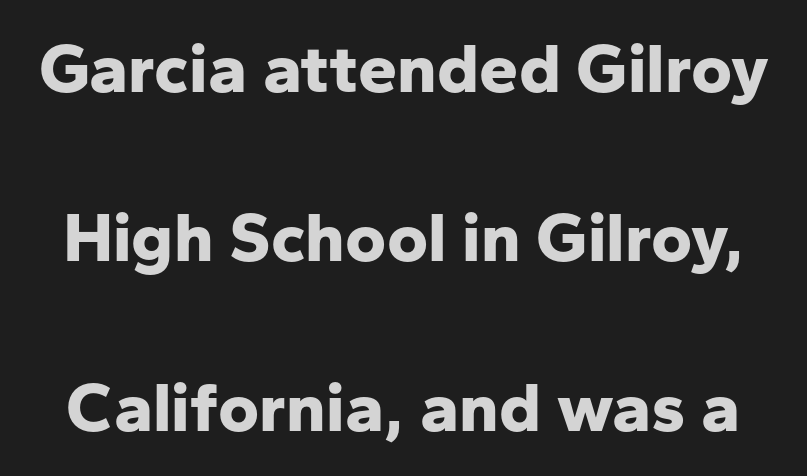
The image shows 70 px bold sans-serif type, upright; set loose line spacing (2.42x), normal letter spacing, not underlined; low stroke contrast and a medium x-height.
